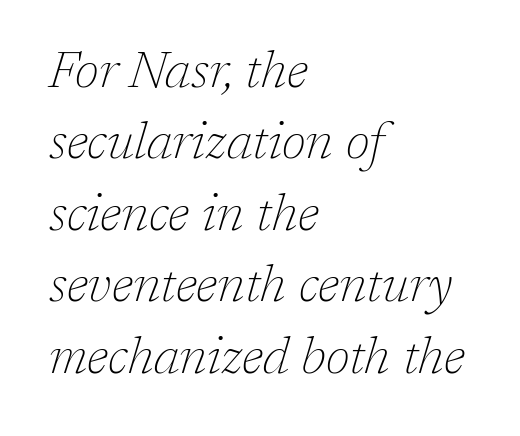
{"serif": "yes", "italic": "yes", "lean": "right", "slant_degrees": 17, "bold": "no", "weight": "thin", "width": "normal", "stroke_contrast": "low", "x_height": "medium", "monospaced": "no", "underline": "no", "align": "left", "line_spacing": "normal", "line_spacing_ratio": 1.4, "letter_spacing": "normal", "letter_spacing_em": 0.0, "glyph_px": 51}
